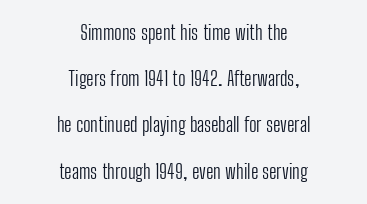
Look at the tracking — it's just the regular setting, nothing added. Type without underlining. The letters look calm and open, with moderate or lighter stems. The rendering uses a large line-height, opening up the rows.
